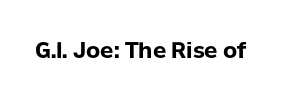
Short note: letters normally spaced. Words float on clear page, feet unadorned. The letters stand upright; this is a roman face. Heavy, bold letterforms.
